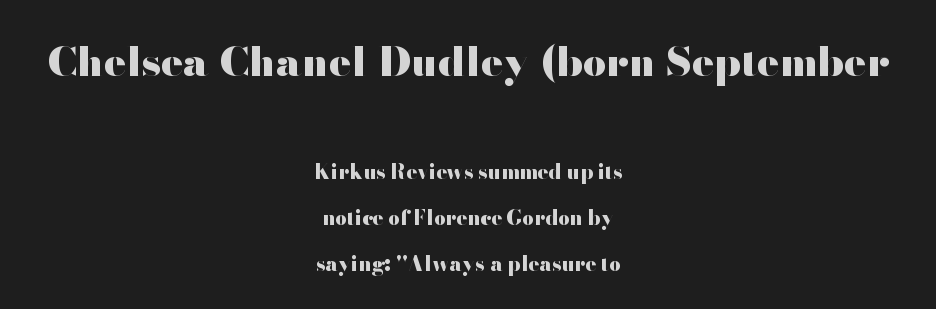
Q: Is the text bold? A: Yes.
Q: Is the text italic (slanted)? A: No, it is upright.
Q: Is the typeface a serif or a sans-serif typeface? A: Sans-serif.
Q: Is the text underlined? A: No.
Q: How is the paragraph aligned? A: Centered.
Q: Is the spacing between letters normal or unusually wide? A: Normal.
Q: Is the spacing between lines tight, normal or loose? A: Loose.
Q: Which block of text is set in a larger size, the first (top) or the second (bottom)? A: The first (top) one.
Q: Width (condensed, normal, or wide)? A: Wide.
Q: Stroke contrast? A: High.
Q: x-height? A: Small.
Q: Monospaced? A: No.
